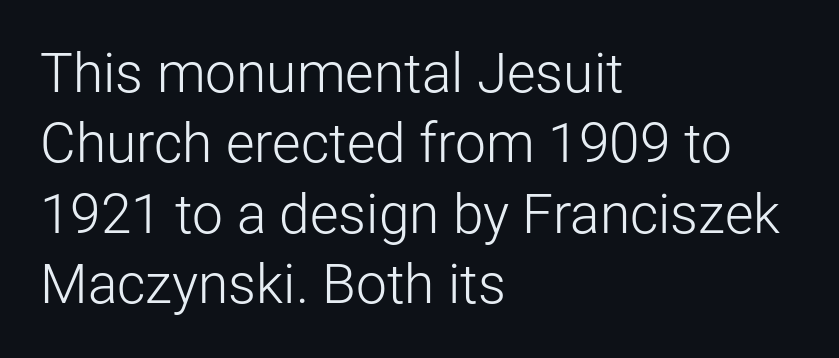
{"serif": "no", "italic": "no", "bold": "no", "weight": "light", "width": "normal", "stroke_contrast": "low", "x_height": "medium", "monospaced": "no", "underline": "no", "align": "left", "line_spacing": "normal", "line_spacing_ratio": 1.28, "letter_spacing": "normal", "letter_spacing_em": 0.0, "glyph_px": 55}
